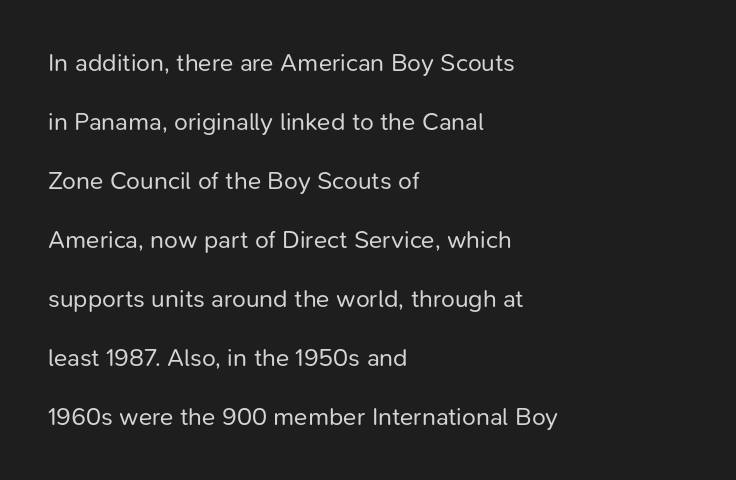
Q: Is the text bold? A: No.
Q: Is the text italic (slanted)? A: No, it is upright.
Q: Is the text underlined? A: No.
Q: How is the paragraph aligned? A: Left-aligned.
Q: Is the spacing between letters normal or unusually wide? A: Normal.
Q: Is the spacing between lines tight, normal or loose? A: Loose.
